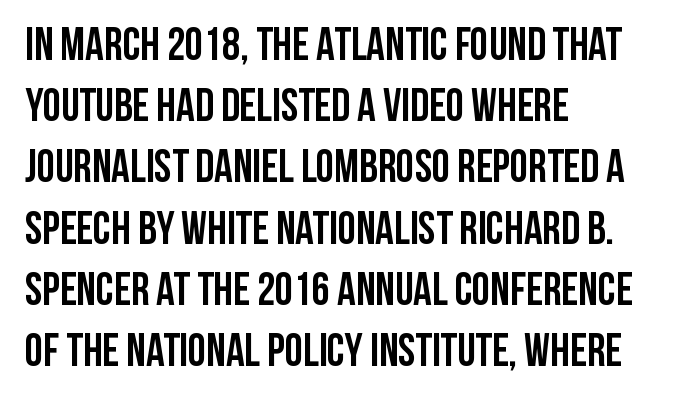
Is this a fixed-width face? No — the glyphs have proportional, varying widths. A student would call this left alignment; a typographer would say flush left, rag right. The glyphs are unaccompanied by any horizontal stroke below them. The font is running at its bold setting.
